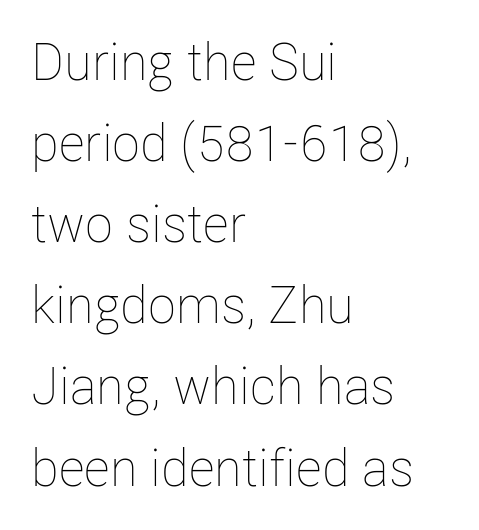
The horizontal fit of the characters is conventional and even. Is this a heavy cut? Hardly; it is regular or lighter. Varying glyph widths throughout — classic text-font behaviour. Rendered with straight, roman letterforms.
